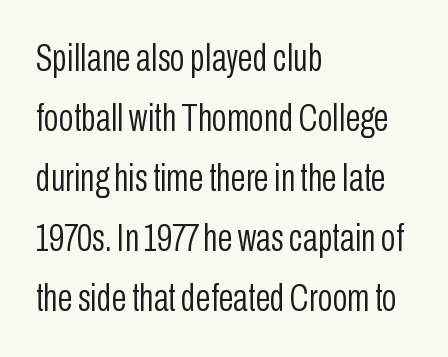
The image shows 39 px light, condensed sans-serif type, upright; set left-aligned, normal line spacing (1.54x), normal letter spacing, not underlined; low stroke contrast and a medium x-height.
